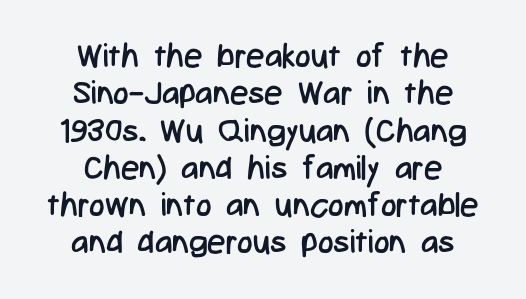
{"serif": "no", "italic": "no", "bold": "no", "weight": "regular", "width": "condensed", "stroke_contrast": "low", "x_height": "medium", "monospaced": "no", "underline": "no", "align": "center", "line_spacing": "tight", "line_spacing_ratio": 1.13, "letter_spacing": "normal", "letter_spacing_em": 0.0, "glyph_px": 33}
